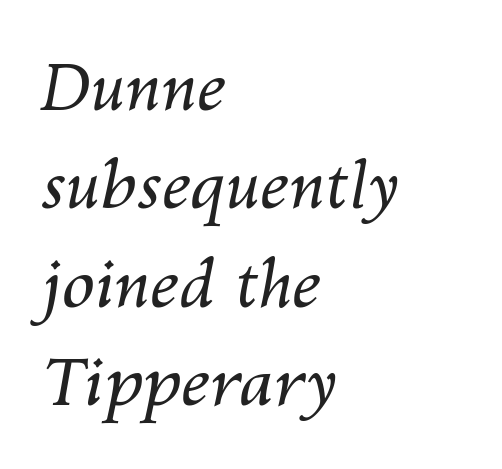
Here the designer chose a conventional face with non-uniform glyph widths. If you drew a ruler down the left edge, every line would touch it. Summary of weight: not heavy and not bold. Evenly set lines give the paragraph a standard silhouette. The letterforms sit shoulder to shoulder at normal distance.
